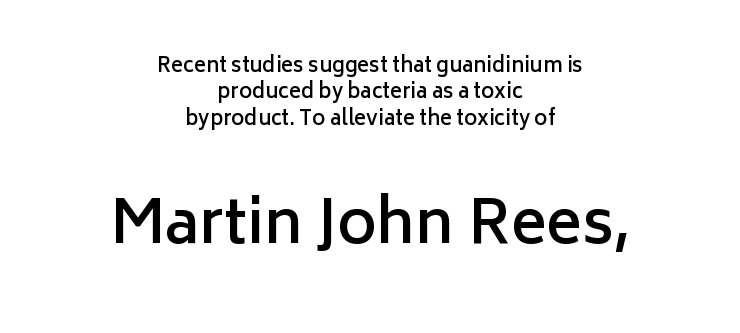
Q: Is the text bold? A: Semi-bold.
Q: Is the text italic (slanted)? A: No, it is upright.
Q: Is the typeface a serif or a sans-serif typeface? A: Sans-serif.
Q: Is the text underlined? A: No.
Q: How is the paragraph aligned? A: Centered.
Q: Is the spacing between letters normal or unusually wide? A: Normal.
Q: Is the spacing between lines tight, normal or loose? A: Normal.
Q: Which block of text is set in a larger size, the first (top) or the second (bottom)? A: The second (bottom) one.
Q: Width (condensed, normal, or wide)? A: Normal.
Q: Stroke contrast? A: Low.
Q: x-height? A: Medium.
Q: Monospaced? A: No.
